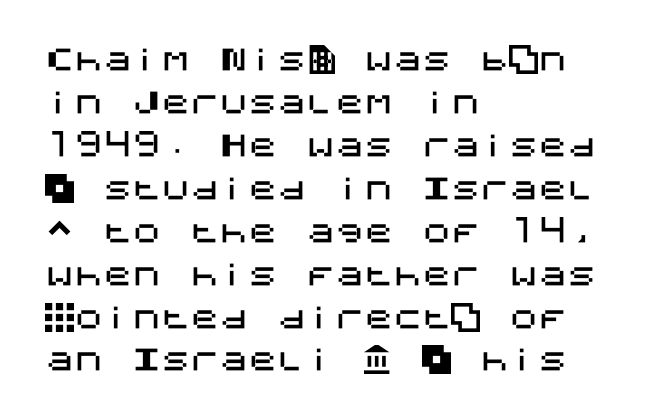
Is there any slant? The stems are plumb. What kind of face is this? One without serifs — a sans. Notice how descenders clear the ascenders below comfortably — that's standard leading. The type is set solid horizontally, with unmodified tracking.
